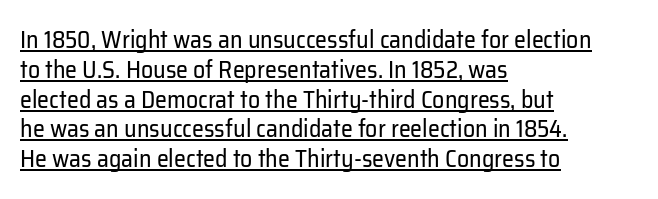
Each line starts at the same left margin while the right side varies. The characters are drawn with everyday or finer stroke widths. Posture: vertical. These lines keep a tight, regular rhythm from letter to letter. Underlined type.
